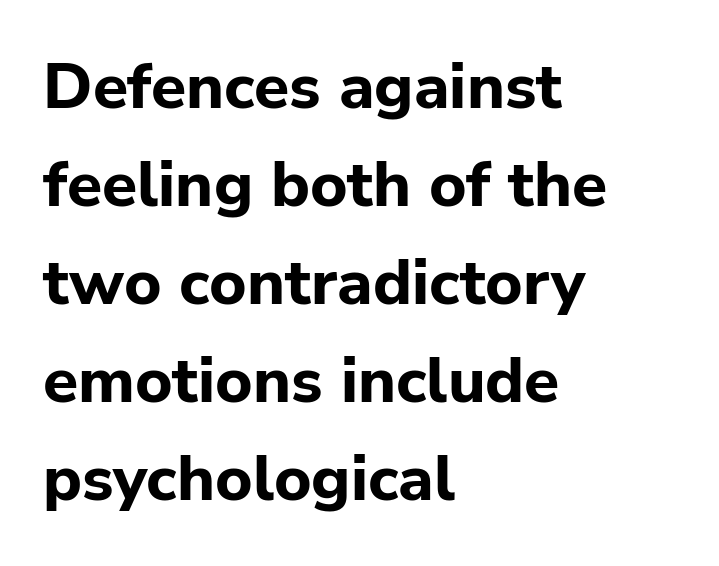
Q: Is the text bold? A: Yes.
Q: Is the text italic (slanted)? A: No, it is upright.
Q: Is the typeface a serif or a sans-serif typeface? A: Sans-serif.
Q: Is the text underlined? A: No.
Q: How is the paragraph aligned? A: Left-aligned.
Q: Is the spacing between letters normal or unusually wide? A: Normal.
Q: Is the spacing between lines tight, normal or loose? A: Normal.
Q: Width (condensed, normal, or wide)? A: Normal.
Q: Stroke contrast? A: Low.
Q: x-height? A: Medium.
Q: Monospaced? A: No.
